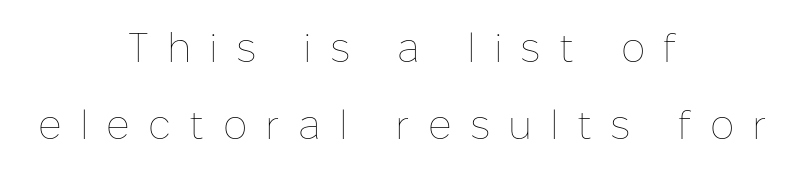
The image shows 41 px thin type, upright; set centered, line spacing 1.87x, unusually wide letter spacing (+0.44 em), not underlined; low stroke contrast and a medium x-height.
